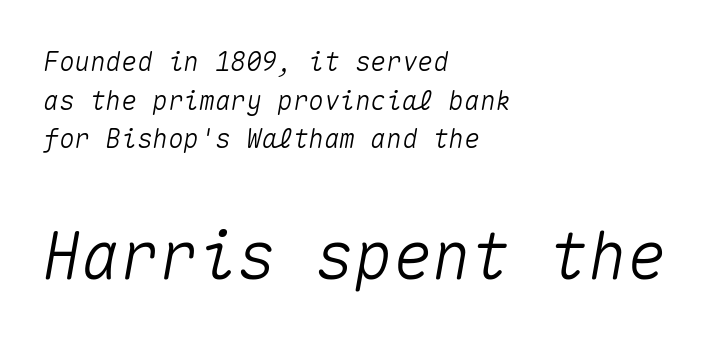
{"italic": "yes", "lean": "right", "slant_degrees": 10, "width": "normal", "stroke_contrast": "medium", "x_height": "medium", "monospaced": "yes", "underline": "no", "align": "left", "line_spacing": "normal", "line_spacing_ratio": 1.49, "letter_spacing": "normal", "letter_spacing_em": 0.0, "larger_block": "second", "size_ratio": 2.5, "glyph_px": 65}
